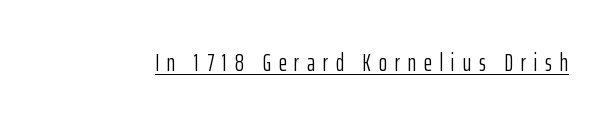
Q: Is the text bold? A: No.
Q: Is the text italic (slanted)? A: No, it is upright.
Q: Is the text underlined? A: Yes.
Q: Is the spacing between letters normal or unusually wide? A: Unusually wide.
